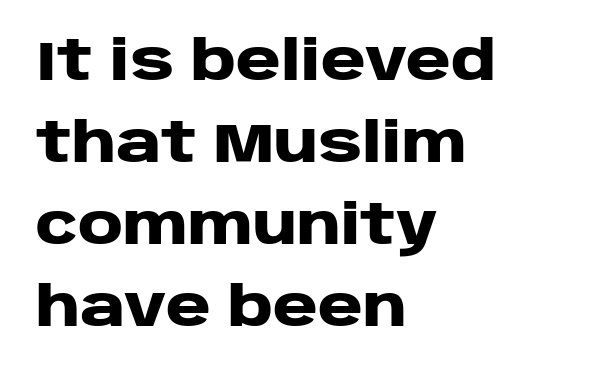
{"serif": "no", "italic": "no", "bold": "yes", "weight": "heavy", "width": "wide", "stroke_contrast": "low", "x_height": "large", "monospaced": "no", "underline": "no", "align": "left", "line_spacing": "normal", "line_spacing_ratio": 1.49, "letter_spacing": "normal", "letter_spacing_em": 0.0, "glyph_px": 55}
